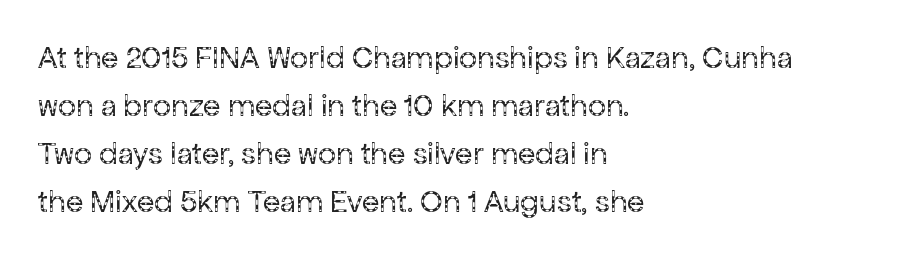
Each letter keeps its own natural width here, so spacing adapts to shape. Italic? Not at all — the glyphs are vertical. Regular leading. No extra ink here — the face is not bold. The compositor pushed each line to the left boundary.
